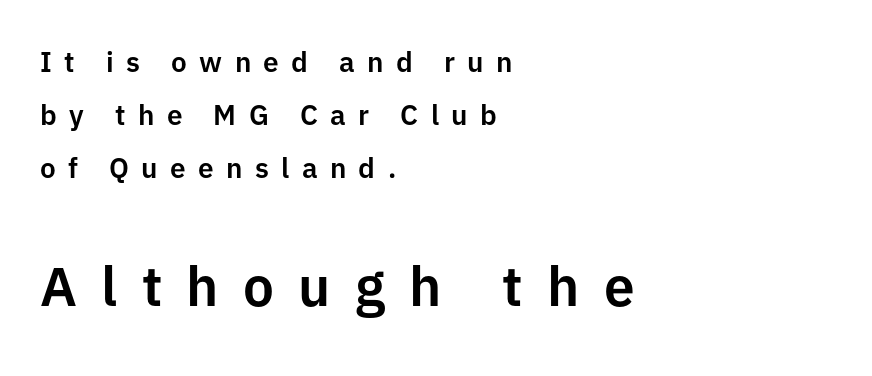
Q: Is the text italic (slanted)? A: No, it is upright.
Q: Is the typeface a serif or a sans-serif typeface? A: Sans-serif.
Q: Is the text underlined? A: No.
Q: How is the paragraph aligned? A: Left-aligned.
Q: Is the spacing between letters normal or unusually wide? A: Unusually wide.
Q: Is the spacing between lines tight, normal or loose? A: Loose.
Q: Which block of text is set in a larger size, the first (top) or the second (bottom)? A: The second (bottom) one.
Q: Width (condensed, normal, or wide)? A: Normal.
Q: Stroke contrast? A: Low.
Q: x-height? A: Medium.
Q: Monospaced? A: No.
